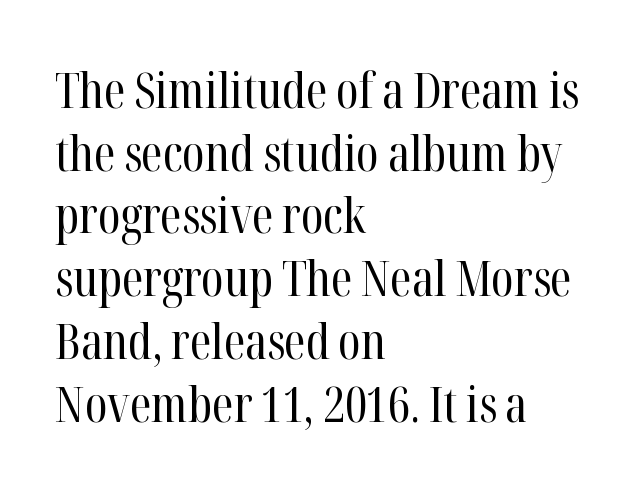
Q: Is the text bold? A: No.
Q: Is the text italic (slanted)? A: No, it is upright.
Q: Is the typeface a serif or a sans-serif typeface? A: Serif.
Q: Is the text underlined? A: No.
Q: How is the paragraph aligned? A: Left-aligned.
Q: Is the spacing between letters normal or unusually wide? A: Normal.
Q: Is the spacing between lines tight, normal or loose? A: Normal.
Q: Width (condensed, normal, or wide)? A: Condensed.
Q: Stroke contrast? A: High.
Q: x-height? A: Medium.
Q: Monospaced? A: No.
